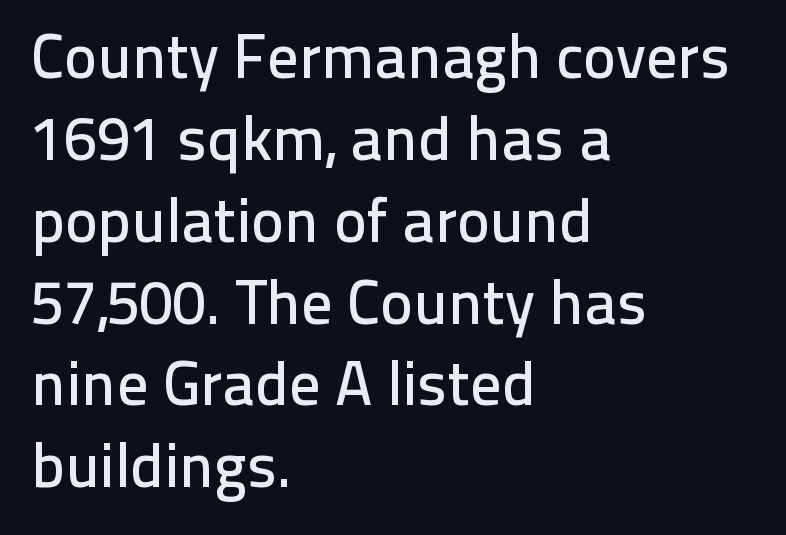
{"serif": "no", "italic": "no", "width": "normal", "stroke_contrast": "low", "x_height": "medium", "monospaced": "no", "underline": "no", "align": "left", "line_spacing": "normal", "line_spacing_ratio": 1.32, "letter_spacing": "normal", "letter_spacing_em": 0.0, "glyph_px": 62}
